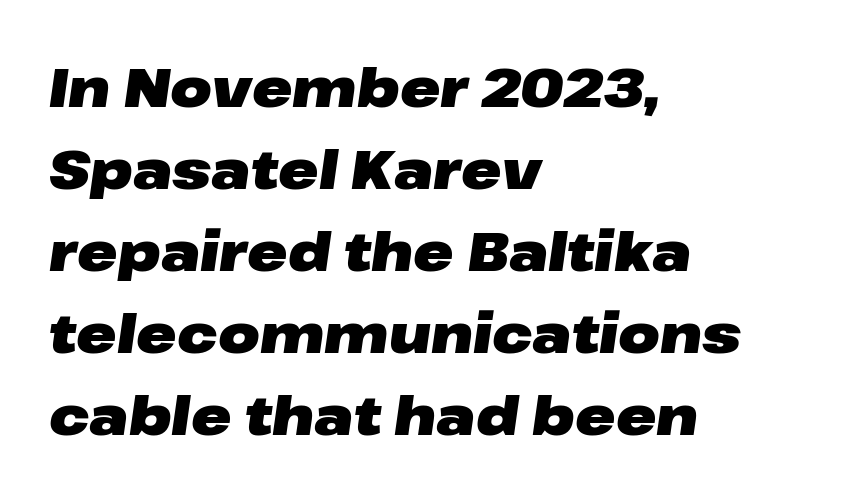
{"italic": "yes", "lean": "right", "slant_degrees": 8, "bold": "yes", "weight": "heavy", "width": "wide", "stroke_contrast": "low", "x_height": "medium", "monospaced": "no", "underline": "no", "align": "left", "line_spacing": "normal", "line_spacing_ratio": 1.52, "letter_spacing": "normal", "letter_spacing_em": 0.0, "glyph_px": 54}
